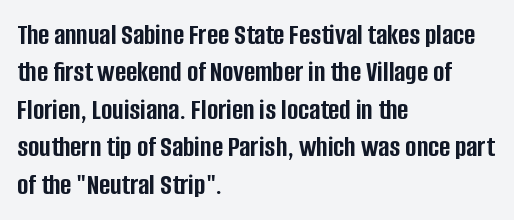
The image shows 30 px semibold, condensed sans-serif type, upright; set left-aligned, normal line spacing (1.25x), normal letter spacing, not underlined; low stroke contrast and a large x-height.
